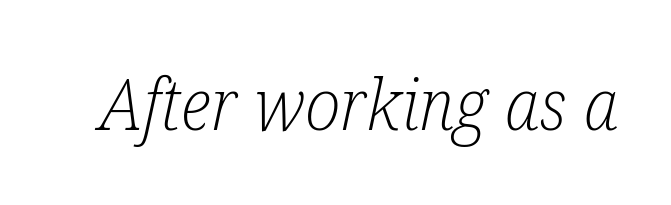
Q: Is the text bold? A: No.
Q: Is the text italic (slanted)? A: Yes, it leans right by about 12 degrees.
Q: Is the typeface a serif or a sans-serif typeface? A: Serif.
Q: Is the text underlined? A: No.
Q: Is the spacing between letters normal or unusually wide? A: Normal.
Q: Width (condensed, normal, or wide)? A: Condensed.
Q: Stroke contrast? A: Low.
Q: x-height? A: Medium.
Q: Monospaced? A: No.
